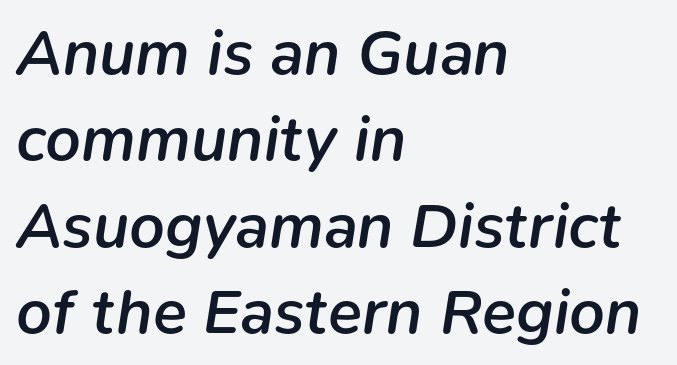
{"italic": "yes", "lean": "right", "slant_degrees": 9, "bold": "semi", "weight": "semibold", "width": "normal", "stroke_contrast": "low", "x_height": "medium", "monospaced": "no", "underline": "no", "align": "left", "line_spacing": "normal", "line_spacing_ratio": 1.37, "letter_spacing": "normal", "letter_spacing_em": 0.0, "glyph_px": 63}
